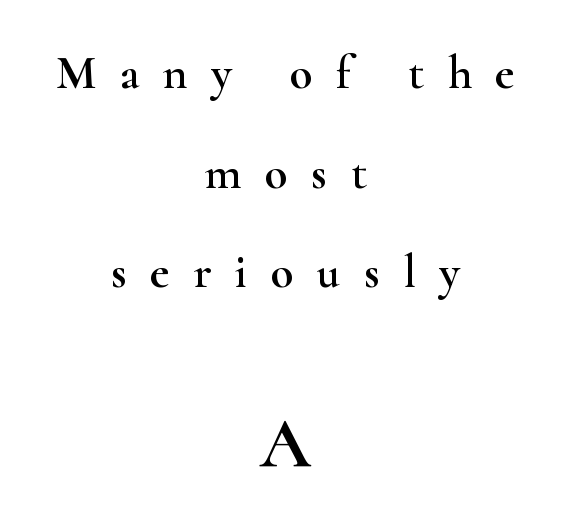
{"serif": "yes", "italic": "no", "width": "wide", "stroke_contrast": "high", "x_height": "small", "monospaced": "no", "underline": "no", "align": "center", "line_spacing": "loose", "line_spacing_ratio": 2.12, "letter_spacing": "wide", "letter_spacing_em": 0.5, "larger_block": "second", "size_ratio": 1.51, "glyph_px": 71}
